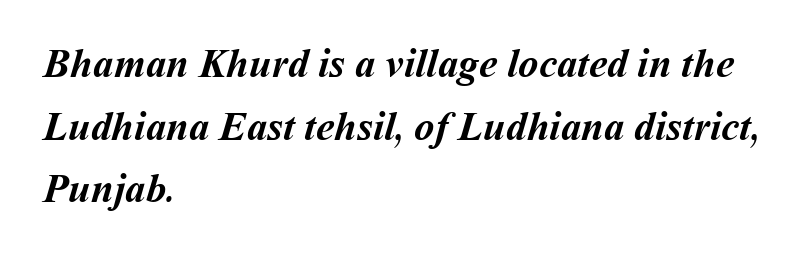
Q: Is the text bold? A: Yes.
Q: Is the text underlined? A: No.
Q: How is the paragraph aligned? A: Left-aligned.
Q: Is the spacing between letters normal or unusually wide? A: Normal.
Q: Is the spacing between lines tight, normal or loose? A: Normal.
Q: Width (condensed, normal, or wide)? A: Normal.
Q: Stroke contrast? A: Medium.
Q: x-height? A: Medium.
Q: Monospaced? A: No.
